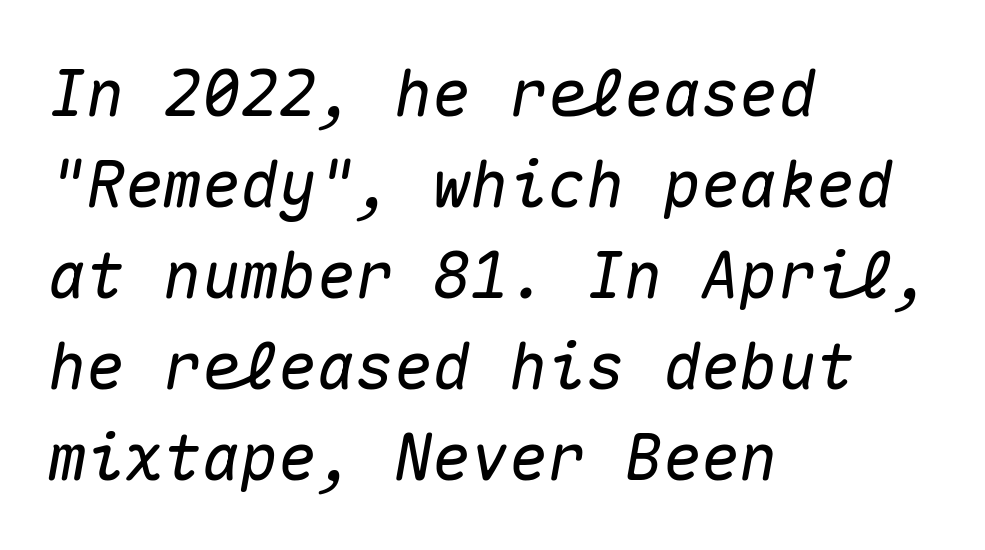
Q: Is the text italic (slanted)? A: Yes, it leans right by about 10 degrees.
Q: Is the text underlined? A: No.
Q: How is the paragraph aligned? A: Left-aligned.
Q: Is the spacing between letters normal or unusually wide? A: Normal.
Q: Is the spacing between lines tight, normal or loose? A: Normal.
Q: Width (condensed, normal, or wide)? A: Normal.
Q: Stroke contrast? A: Medium.
Q: x-height? A: Medium.
Q: Monospaced? A: Yes.
